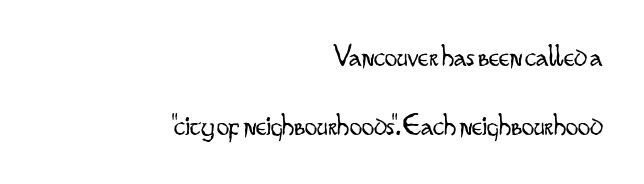
Q: Is the text bold? A: No.
Q: Is the text italic (slanted)? A: No, it is upright.
Q: Is the typeface a serif or a sans-serif typeface? A: Sans-serif.
Q: Is the text underlined? A: No.
Q: How is the paragraph aligned? A: Right-aligned.
Q: Is the spacing between letters normal or unusually wide? A: Normal.
Q: Is the spacing between lines tight, normal or loose? A: Loose.
Q: Width (condensed, normal, or wide)? A: Condensed.
Q: Stroke contrast? A: Low.
Q: x-height? A: Small.
Q: Monospaced? A: No.
